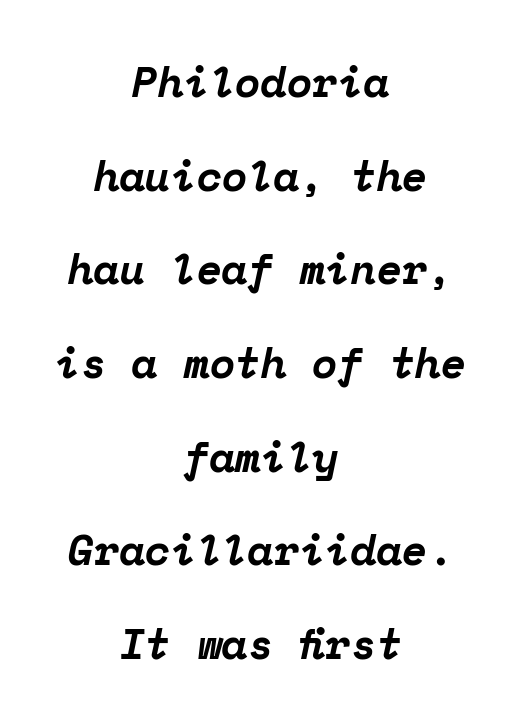
The image shows 42 px bold serif type, italic (leaning right), monospaced; set centered, loose line spacing (2.23x), normal letter spacing, not underlined; low stroke contrast and a medium x-height.
